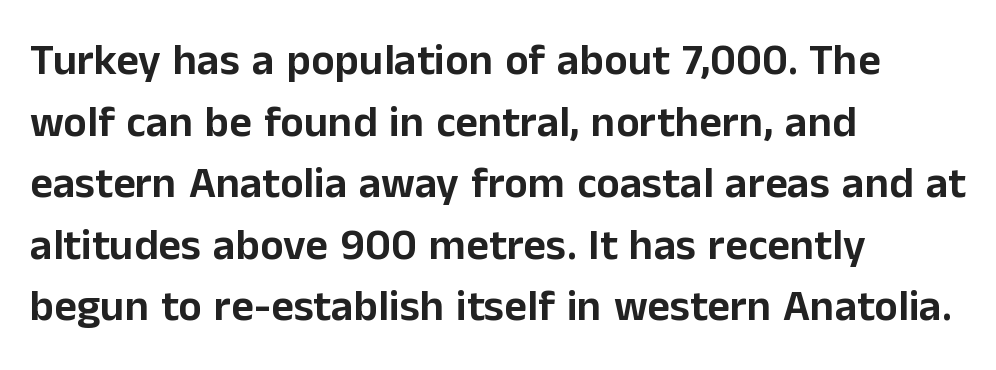
There is no visible air inserted between adjacent glyphs. The glyphs are unaccompanied by any horizontal stroke below them. Do the characters align in a grid? No, the font is proportional. Each new line begins a customary step beneath the previous one.
